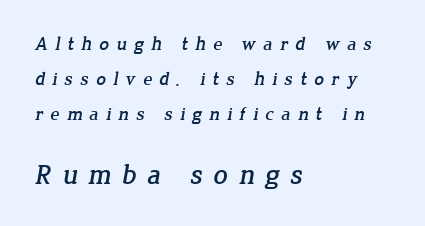
Q: Is the typeface a serif or a sans-serif typeface? A: Serif.
Q: Is the text underlined? A: No.
Q: How is the paragraph aligned? A: Left-aligned.
Q: Is the spacing between letters normal or unusually wide? A: Unusually wide.
Q: Which block of text is set in a larger size, the first (top) or the second (bottom)? A: The second (bottom) one.
Q: Width (condensed, normal, or wide)? A: Normal.
Q: Stroke contrast? A: Low.
Q: x-height? A: Medium.
Q: Monospaced? A: No.
